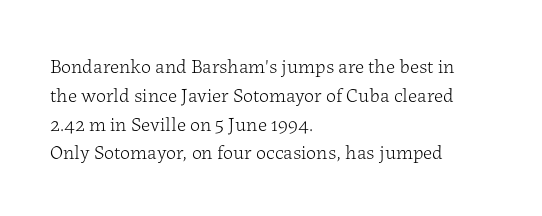
The image shows 20 px text type, upright; set left-aligned, normal line spacing (1.44x), normal letter spacing, not underlined.
